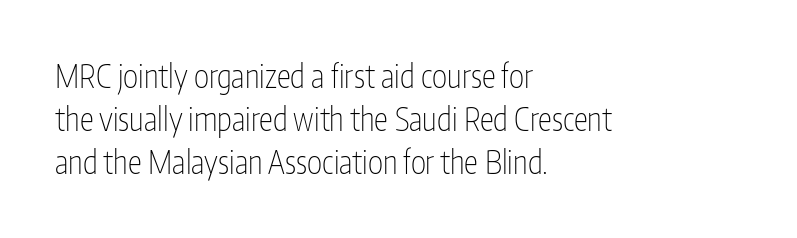
Summary of weight: not heavy and not bold. The passage shown has conventional tracking throughout. Italic: no, the glyphs are upright roman. Teacher's note: observe the even left margin — that is flush-left alignment. Type without underlining. The typeface chosen for these lines omits serifs.
